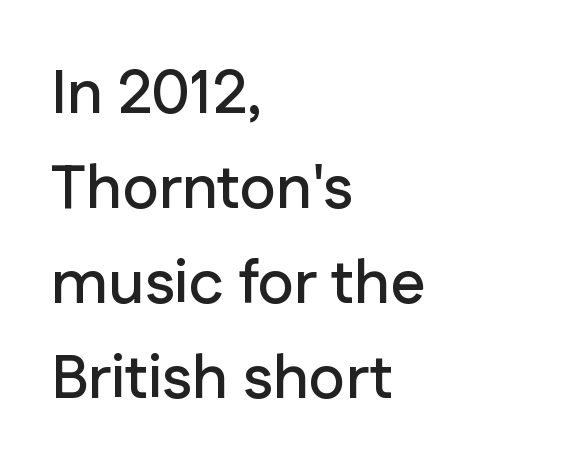
Q: Is the text italic (slanted)? A: No, it is upright.
Q: Is the typeface a serif or a sans-serif typeface? A: Sans-serif.
Q: Is the text underlined? A: No.
Q: How is the paragraph aligned? A: Left-aligned.
Q: Is the spacing between letters normal or unusually wide? A: Normal.
Q: Is the spacing between lines tight, normal or loose? A: Normal.
Q: Width (condensed, normal, or wide)? A: Normal.
Q: Stroke contrast? A: Low.
Q: x-height? A: Medium.
Q: Monospaced? A: No.
